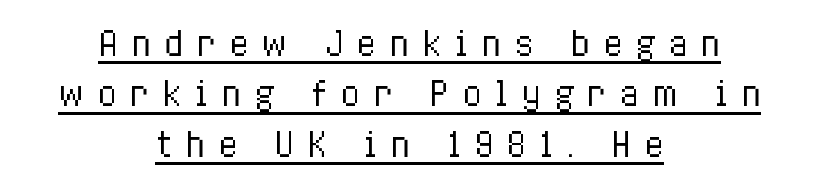
Caption: lettering with a line underneath. The rendering uses a moderate line-height, typical for paragraphs. Italic: no, the glyphs are upright roman. Does the copy run flush right? No — it is centered line by line. On a weight scale, this lands at 450 or below. Spacing verdict: proportional, widths tailored to each character.
